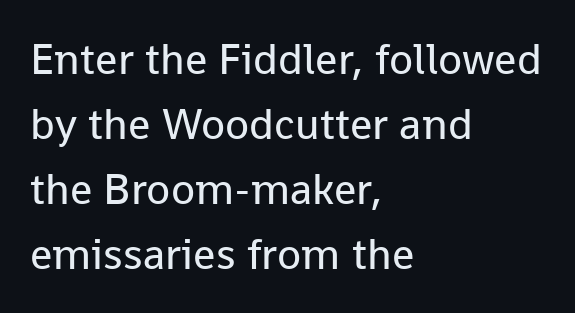
The image shows 44 px regular-weight sans-serif type, upright; set left-aligned, normal line spacing (1.48x), normal letter spacing, not underlined; low stroke contrast and a medium x-height.
